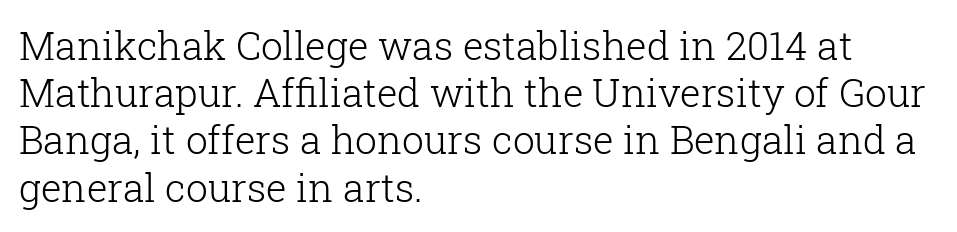
Classification — serif. The font sits on the lighter half of the weight spectrum, regular included. Descenders are the only things crossing below the line. Is this a fixed-width face? No — the glyphs have proportional, varying widths. Visually the block forms a straight wall on the left and a jagged coastline on the right.
